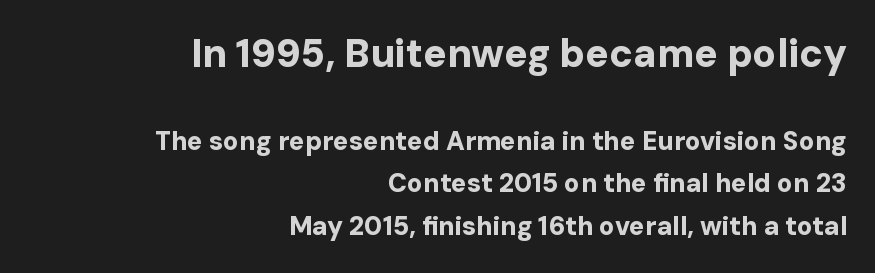
{"serif": "no", "italic": "no", "bold": "yes", "weight": "bold", "width": "normal", "stroke_contrast": "low", "x_height": "medium", "monospaced": "no", "underline": "no", "align": "right", "line_spacing": "normal", "line_spacing_ratio": 1.65, "letter_spacing": "normal", "letter_spacing_em": 0.0, "larger_block": "first", "size_ratio": 1.5, "glyph_px": 39}
